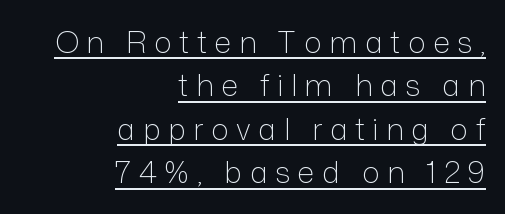
The image shows 30 px light sans-serif type, upright; set right-aligned, normal line spacing (1.45x), unusually wide letter spacing (+0.25 em), underlined; low stroke contrast and a medium x-height.
